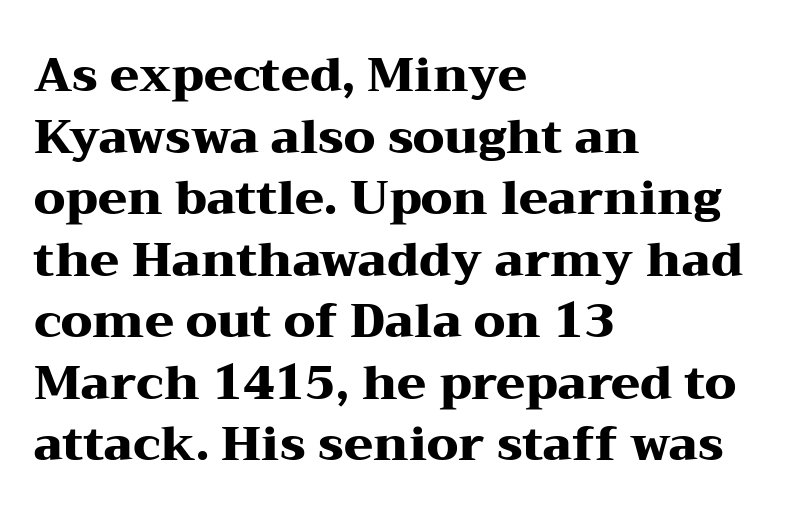
The image shows 47 px heavy, wide serif type, upright; set left-aligned, normal line spacing (1.31x), normal letter spacing, not underlined; medium stroke contrast and a medium x-height.
